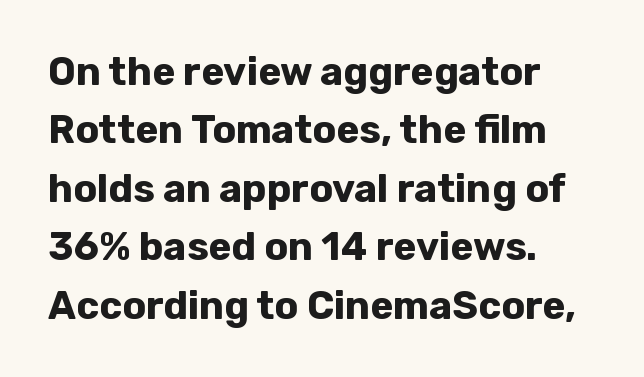
{"serif": "no", "italic": "no", "bold": "yes", "weight": "bold", "width": "normal", "stroke_contrast": "low", "x_height": "medium", "monospaced": "no", "underline": "no", "align": "left", "line_spacing": "normal", "line_spacing_ratio": 1.5, "letter_spacing": "normal", "letter_spacing_em": 0.0, "glyph_px": 39}
